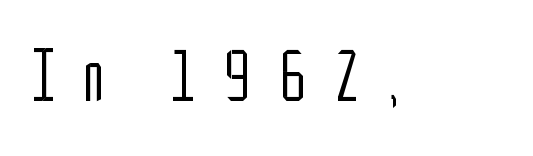
The image shows 76 px light, condensed sans-serif type, upright; set unusually wide letter spacing (+0.36 em), not underlined; low stroke contrast and a medium x-height.
